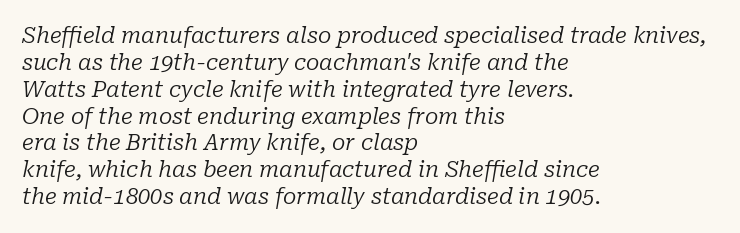
{"italic": "yes", "lean": "right", "slant_degrees": 10, "bold": "no", "underline": "no", "align": "left", "line_spacing_ratio": 1.22, "letter_spacing": "normal", "letter_spacing_em": 0.0, "glyph_px": 22}
